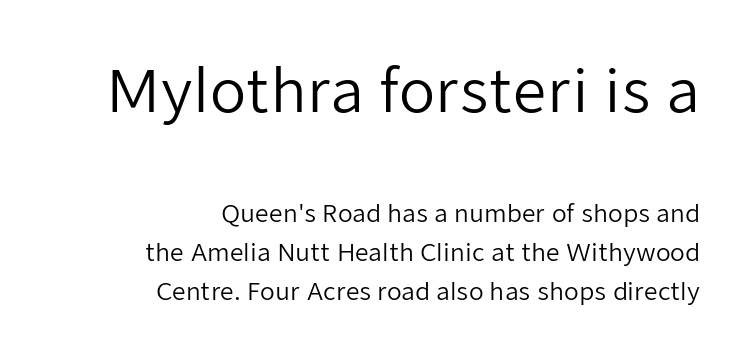
{"serif": "no", "italic": "no", "bold": "no", "weight": "regular", "width": "normal", "stroke_contrast": "low", "x_height": "medium", "monospaced": "no", "underline": "no", "align": "right", "line_spacing": "normal", "line_spacing_ratio": 1.62, "letter_spacing": "normal", "letter_spacing_em": 0.0, "larger_block": "first", "size_ratio": 2.46, "glyph_px": 59}
